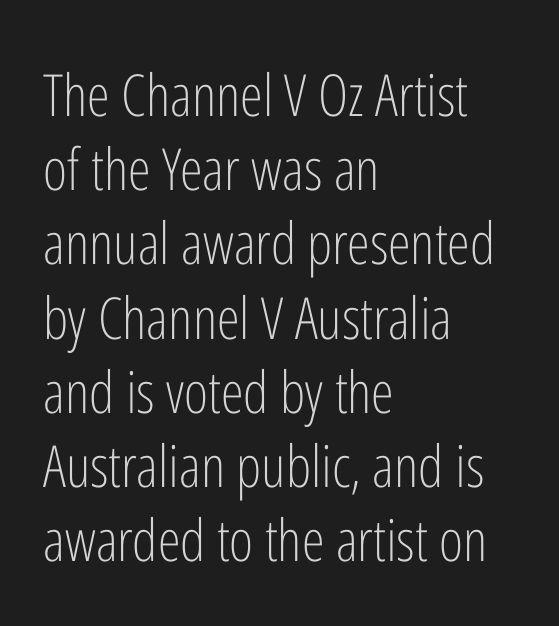
The image shows 58 px light, condensed sans-serif type, upright; set left-aligned, normal line spacing (1.28x), normal letter spacing, not underlined; low stroke contrast and a medium x-height.
